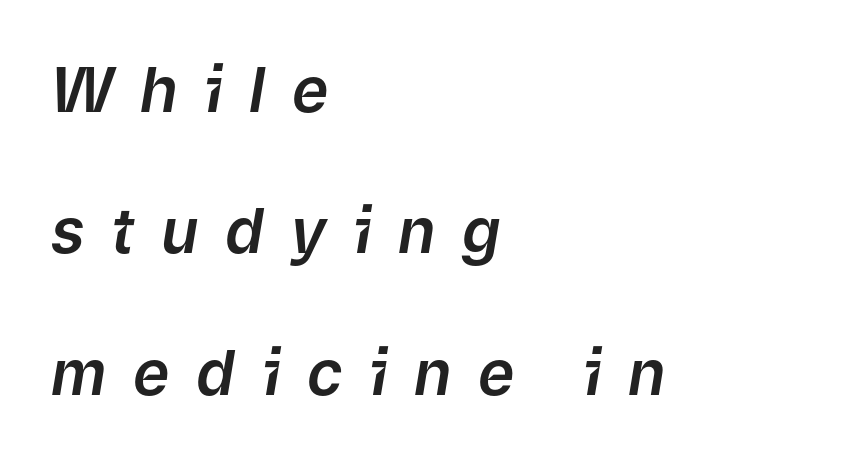
Q: Is the text italic (slanted)? A: Yes, it leans right by about 9 degrees.
Q: Is the text underlined? A: No.
Q: How is the paragraph aligned? A: Left-aligned.
Q: Is the spacing between letters normal or unusually wide? A: Unusually wide.
Q: Is the spacing between lines tight, normal or loose? A: Loose.
Q: Width (condensed, normal, or wide)? A: Normal.
Q: Stroke contrast? A: Low.
Q: x-height? A: Medium.
Q: Monospaced? A: No.
